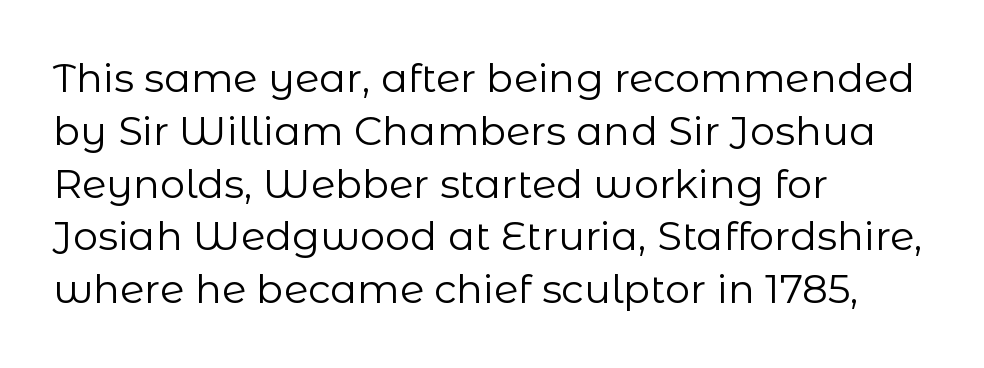
Q: Is the text bold? A: No.
Q: Is the text italic (slanted)? A: No, it is upright.
Q: Is the typeface a serif or a sans-serif typeface? A: Sans-serif.
Q: Is the text underlined? A: No.
Q: How is the paragraph aligned? A: Left-aligned.
Q: Is the spacing between letters normal or unusually wide? A: Normal.
Q: Is the spacing between lines tight, normal or loose? A: Normal.
Q: Width (condensed, normal, or wide)? A: Normal.
Q: Stroke contrast? A: Low.
Q: x-height? A: Medium.
Q: Monospaced? A: No.
